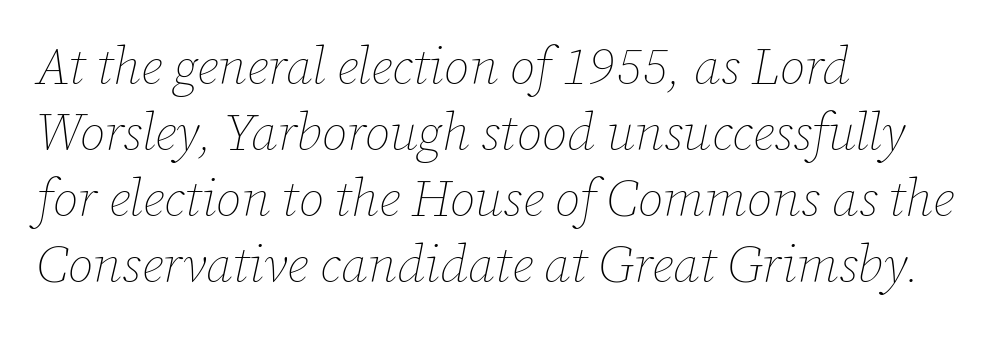
The text carries the slant typical of an italic or oblique font. Underlining? Definitely not there. Every row of glyphs begins at an identical x-position on the left. The space between consecutive lines is moderate. Each letter keeps its own natural width here, so spacing adapts to shape. The weight would be labelled regular, book, light, or lighter still.
